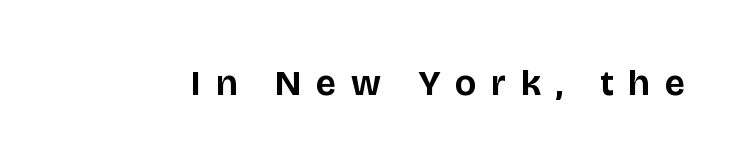
The image shows 35 px bold sans-serif type, upright; set unusually wide letter spacing (+0.42 em), not underlined; low stroke contrast and a large x-height.
